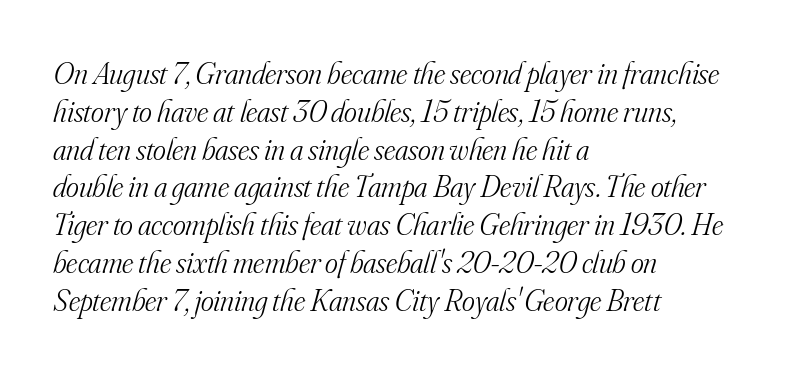
{"serif": "yes", "italic": "yes", "lean": "right", "slant_degrees": 16, "bold": "no", "weight": "light", "width": "normal", "stroke_contrast": "medium", "x_height": "small", "monospaced": "no", "underline": "no", "align": "left", "line_spacing_ratio": 1.22, "letter_spacing": "normal", "letter_spacing_em": 0.0, "glyph_px": 31}
